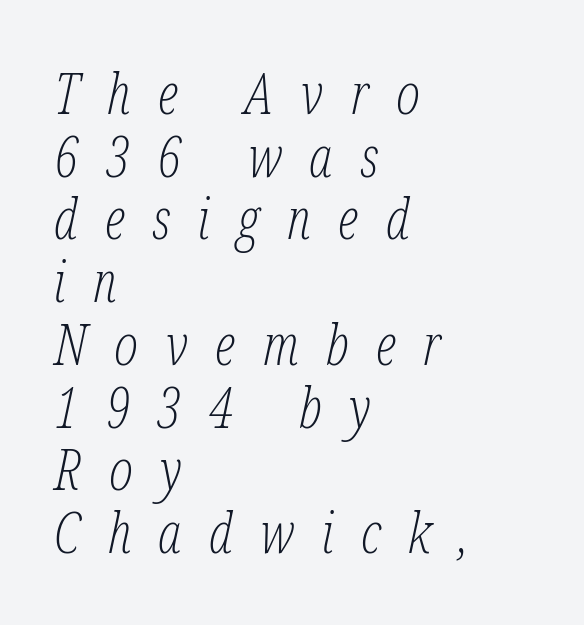
{"serif": "yes", "italic": "yes", "lean": "right", "slant_degrees": 12, "bold": "no", "weight": "light", "width": "condensed", "stroke_contrast": "low", "x_height": "medium", "monospaced": "no", "underline": "no", "align": "left", "line_spacing": "tight", "line_spacing_ratio": 1.12, "letter_spacing": "wide", "letter_spacing_em": 0.49, "glyph_px": 56}
